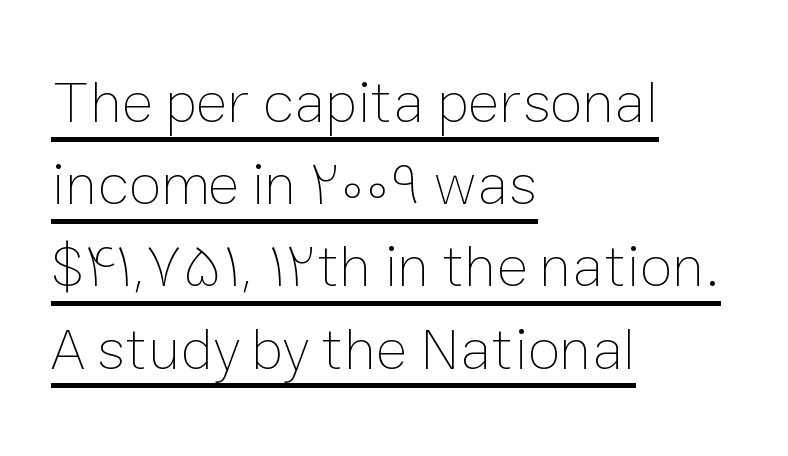
The image shows 60 px thin type, upright; set left-aligned, normal line spacing (1.37x), normal letter spacing, underlined; low stroke contrast and a medium x-height.
